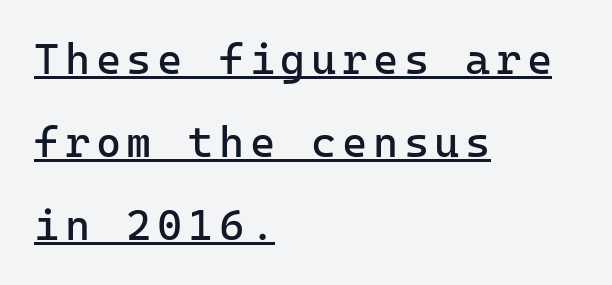
Q: Is the text bold? A: No.
Q: Is the text italic (slanted)? A: No, it is upright.
Q: Is the typeface a serif or a sans-serif typeface? A: Sans-serif.
Q: Is the text underlined? A: Yes.
Q: How is the paragraph aligned? A: Left-aligned.
Q: Is the spacing between lines tight, normal or loose? A: Loose.
Q: Width (condensed, normal, or wide)? A: Normal.
Q: Stroke contrast? A: Low.
Q: x-height? A: Medium.
Q: Monospaced? A: Yes.
